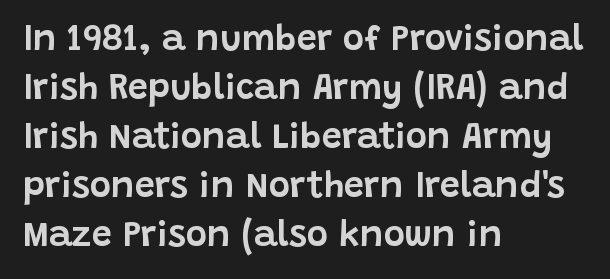
The line texture is even and compact thanks to regular tracking. These lines are composed in type without serifs. Whoever set this chose a conventional vertical rhythm. This rendering features lettering with no underline.
